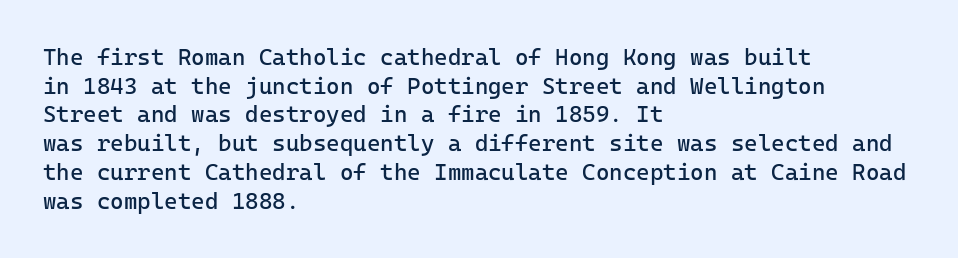
The lines sit at an ordinary, default distance from one another. The text block is weighted toward the left margin, trailing off unevenly rightward. Tracking value appears to be zero — textbook default spacing. Has an underline been added? It has not. Stroke mass is kept to a normal reading level or below.
